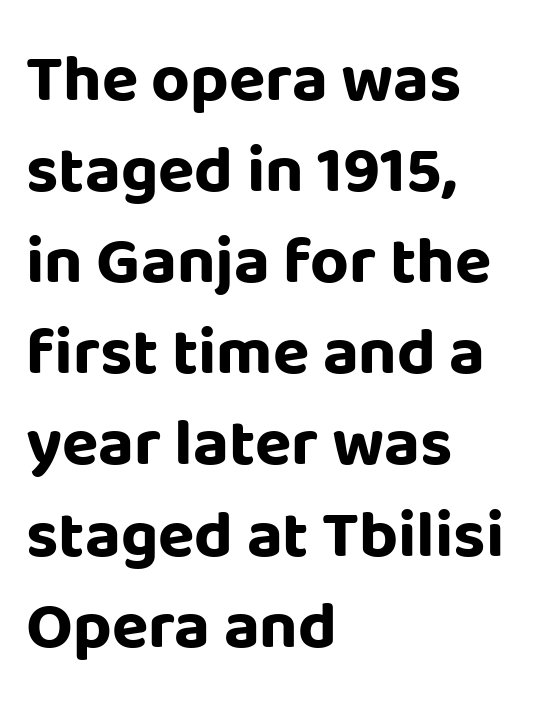
The image shows 67 px bold sans-serif type, upright; set left-aligned, normal line spacing (1.36x), normal letter spacing, not underlined; low stroke contrast and a large x-height.
